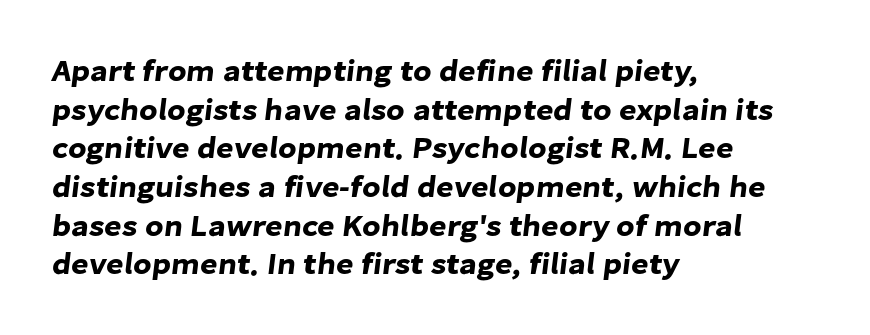
The image shows 30 px sans-serif type; set left-aligned, normal line spacing (1.29x), normal letter spacing, not underlined; low stroke contrast and a medium x-height.
